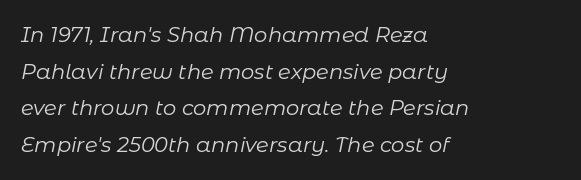
The image shows 21 px text type, italic (leaning right); set left-aligned, line spacing 1.75x, normal letter spacing, not underlined.
